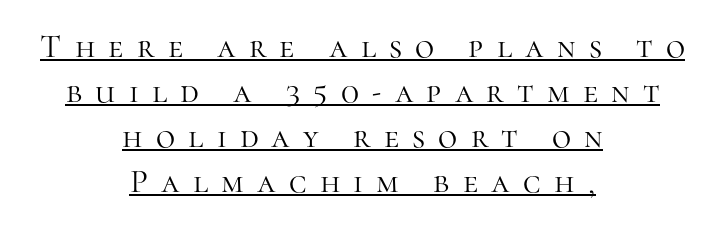
{"serif": "yes", "italic": "no", "bold": "no", "weight": "light", "width": "normal", "stroke_contrast": "high", "x_height": "medium", "monospaced": "no", "underline": "yes", "align": "center", "line_spacing": "normal", "line_spacing_ratio": 1.36, "letter_spacing": "wide", "letter_spacing_em": 0.4, "glyph_px": 33}
